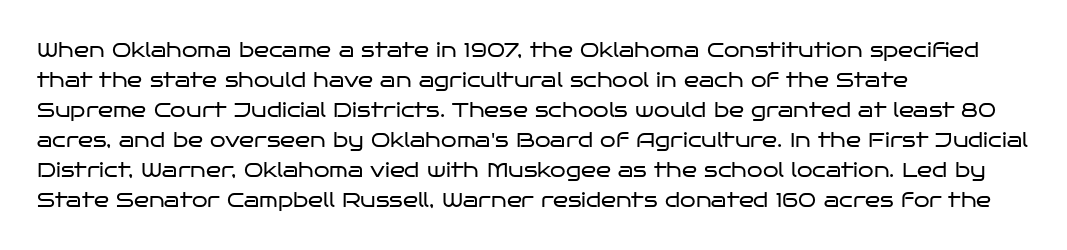
The image shows 20 px text type, upright; set left-aligned, normal line spacing (1.5x), normal letter spacing, not underlined.
